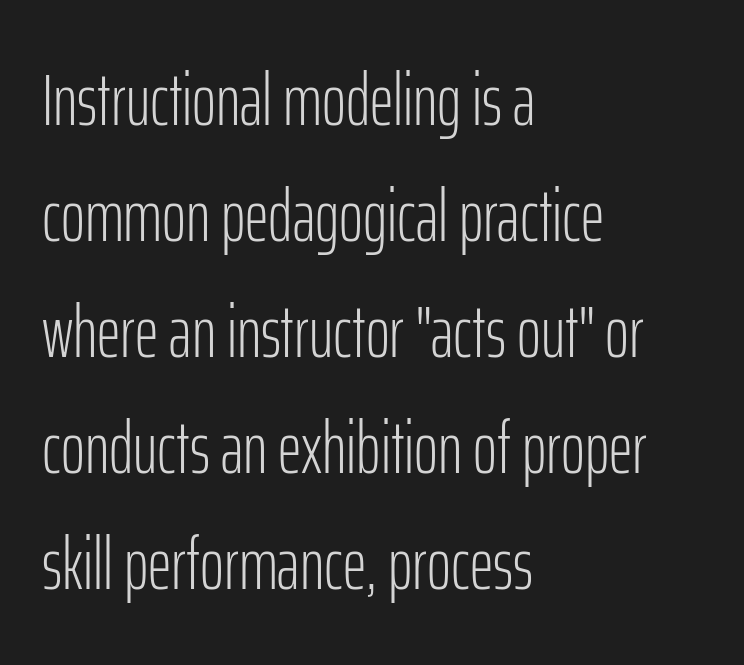
Q: Is the text bold? A: No.
Q: Is the text italic (slanted)? A: No, it is upright.
Q: Is the typeface a serif or a sans-serif typeface? A: Sans-serif.
Q: Is the text underlined? A: No.
Q: How is the paragraph aligned? A: Left-aligned.
Q: Is the spacing between letters normal or unusually wide? A: Normal.
Q: Is the spacing between lines tight, normal or loose? A: Normal.
Q: Width (condensed, normal, or wide)? A: Condensed.
Q: Stroke contrast? A: Low.
Q: x-height? A: Medium.
Q: Monospaced? A: No.
